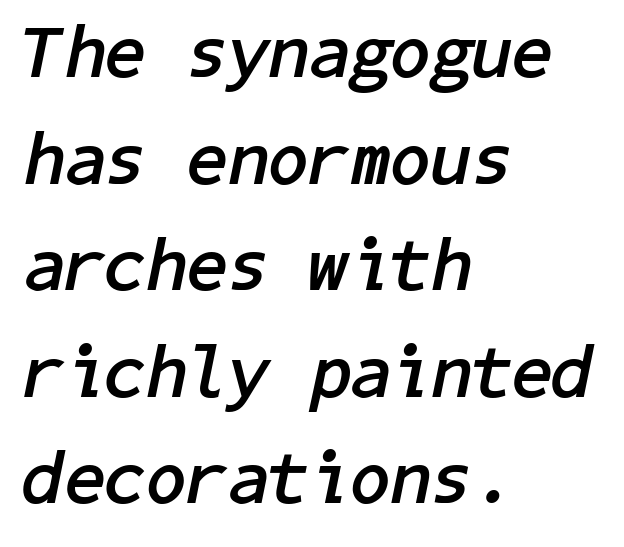
The image shows 74 px semibold type, italic (leaning right); set left-aligned, normal line spacing (1.44x), normal letter spacing, not underlined; low stroke contrast and a medium x-height.
